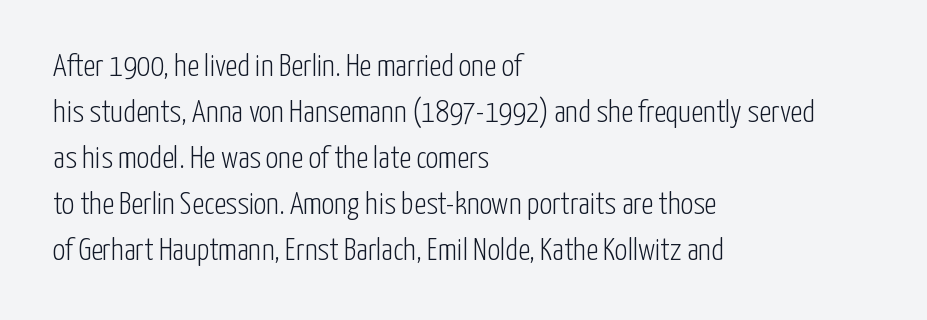
{"serif": "no", "italic": "no", "bold": "no", "weight": "light", "width": "condensed", "stroke_contrast": "low", "x_height": "medium", "monospaced": "no", "underline": "no", "align": "left", "line_spacing": "normal", "line_spacing_ratio": 1.48, "letter_spacing": "normal", "letter_spacing_em": 0.0, "glyph_px": 31}
